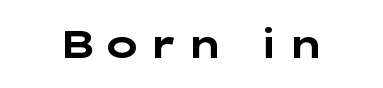
It's the straight-up-and-down kind of type. No word sits above an underline. The characters display no serif detailing; their extremities are plain. Each glyph is drawn with heavy, bold strokes.
